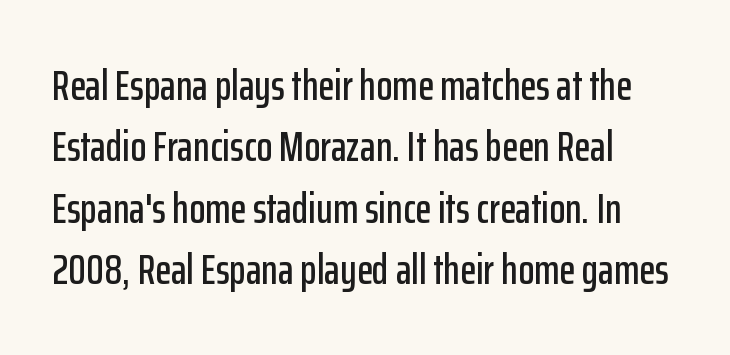
{"serif": "no", "italic": "no", "width": "condensed", "stroke_contrast": "low", "x_height": "medium", "monospaced": "no", "underline": "no", "align": "left", "line_spacing": "normal", "line_spacing_ratio": 1.46, "letter_spacing": "normal", "letter_spacing_em": 0.0, "glyph_px": 42}
